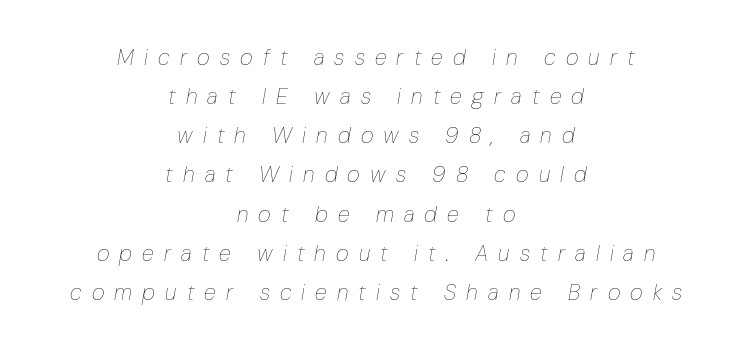
{"italic": "yes", "lean": "right", "slant_degrees": 10, "bold": "no", "underline": "no", "align": "center", "line_spacing_ratio": 1.78, "letter_spacing": "wide", "letter_spacing_em": 0.46, "glyph_px": 22}
